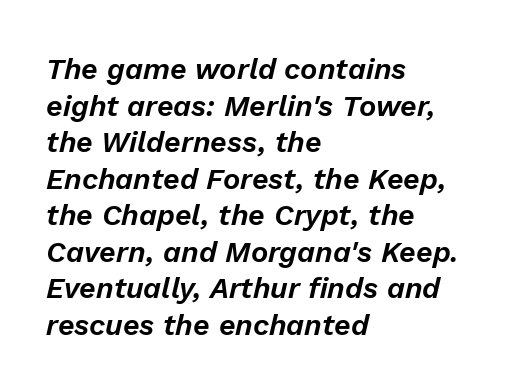
Q: Is the text italic (slanted)? A: Yes, it leans right by about 13 degrees.
Q: Is the text underlined? A: No.
Q: How is the paragraph aligned? A: Left-aligned.
Q: Is the spacing between letters normal or unusually wide? A: Normal.
Q: Is the spacing between lines tight, normal or loose? A: Normal.
Q: Width (condensed, normal, or wide)? A: Normal.
Q: Stroke contrast? A: Low.
Q: x-height? A: Medium.
Q: Monospaced? A: No.
